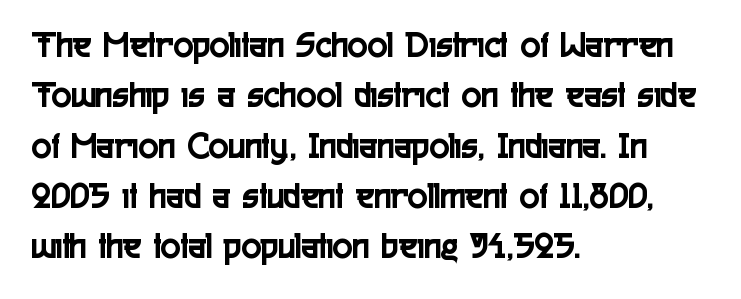
Q: Is the text italic (slanted)? A: No, it is upright.
Q: Is the typeface a serif or a sans-serif typeface? A: Sans-serif.
Q: Is the text underlined? A: No.
Q: How is the paragraph aligned? A: Left-aligned.
Q: Is the spacing between letters normal or unusually wide? A: Normal.
Q: Is the spacing between lines tight, normal or loose? A: Normal.
Q: Width (condensed, normal, or wide)? A: Condensed.
Q: x-height? A: Medium.
Q: Monospaced? A: No.
